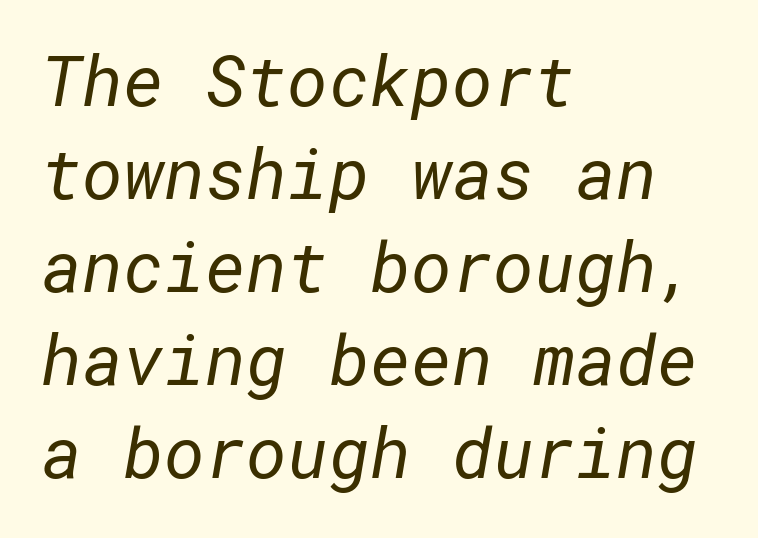
If you measured baseline to baseline, you'd find a middling distance. Horizontally, the lines are justified to the leading edge only. Each row of text sits above clean, open space. The weight tops out at a normal text grade. How are the letters spaced? Ordinarily, with no added tracking. Type style note: lacks serifs.
